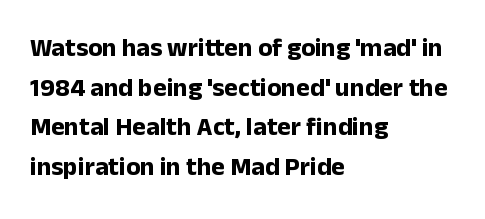
Q: Is the text bold? A: Yes.
Q: Is the text italic (slanted)? A: No, it is upright.
Q: Is the text underlined? A: No.
Q: How is the paragraph aligned? A: Left-aligned.
Q: Is the spacing between letters normal or unusually wide? A: Normal.
Q: Is the spacing between lines tight, normal or loose? A: Normal.
